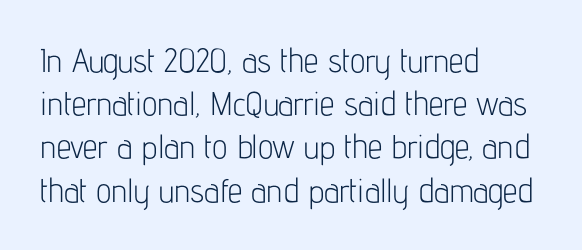
This rendering employs a face without finishing strokes, i.e., a sans-serif. The strip under each line holds only bare page. Where is the straight margin? On the left. Glyph-to-glyph distance matches everyday printed text. Here the designer chose a conventional face with non-uniform glyph widths.
